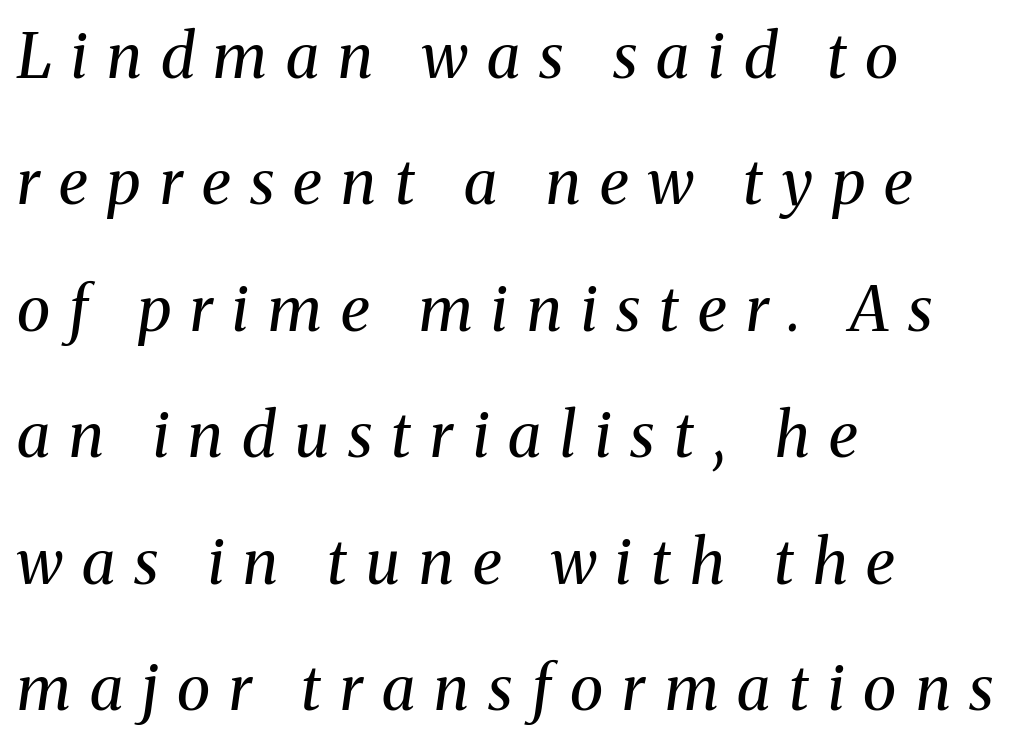
The image shows 62 px regular-weight serif type, italic (leaning right); set left-aligned, loose line spacing (2.04x), unusually wide letter spacing (+0.31 em), not underlined; medium stroke contrast and a medium x-height.
